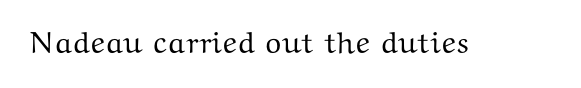
{"serif": "yes", "italic": "no", "width": "wide", "stroke_contrast": "medium", "x_height": "medium", "monospaced": "no", "underline": "no", "letter_spacing": "normal", "letter_spacing_em": 0.0, "glyph_px": 30}
